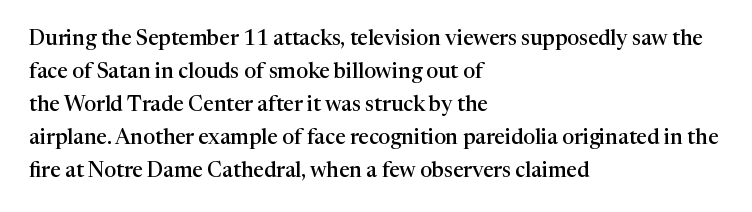
Q: Is the text bold? A: Semi-bold.
Q: Is the text italic (slanted)? A: No, it is upright.
Q: Is the text underlined? A: No.
Q: How is the paragraph aligned? A: Left-aligned.
Q: Is the spacing between letters normal or unusually wide? A: Normal.
Q: Is the spacing between lines tight, normal or loose? A: Normal.
